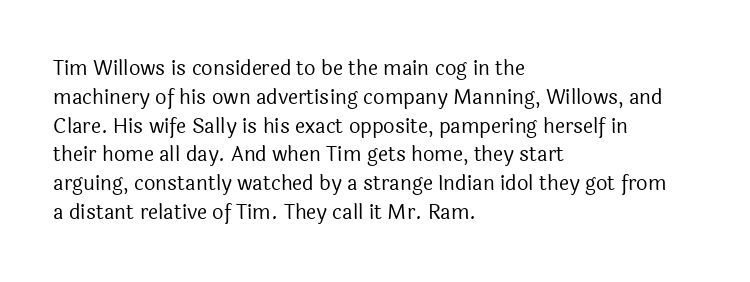
{"italic": "no", "bold": "no", "underline": "no", "align": "left", "line_spacing": "normal", "line_spacing_ratio": 1.44, "letter_spacing": "normal", "letter_spacing_em": 0.0, "glyph_px": 20}
